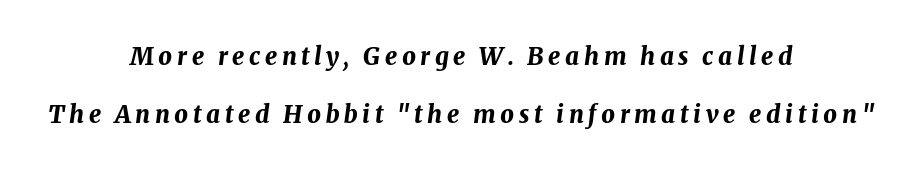
Q: Is the text bold? A: Yes.
Q: Is the text italic (slanted)? A: Yes, it leans right by about 8 degrees.
Q: Is the text underlined? A: No.
Q: How is the paragraph aligned? A: Centered.
Q: Is the spacing between lines tight, normal or loose? A: Loose.
